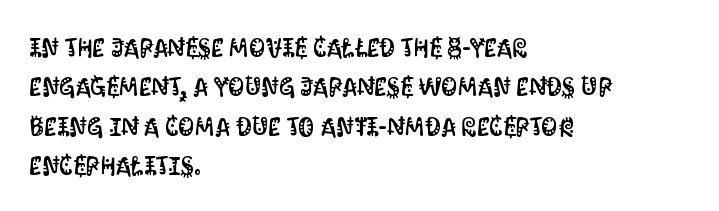
Q: Is the text italic (slanted)? A: No, it is upright.
Q: Is the text underlined? A: No.
Q: How is the paragraph aligned? A: Left-aligned.
Q: Is the spacing between letters normal or unusually wide? A: Normal.
Q: Is the spacing between lines tight, normal or loose? A: Normal.
